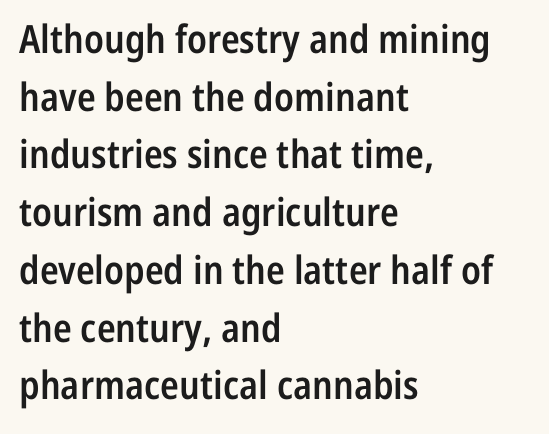
{"serif": "no", "italic": "no", "bold": "semi", "weight": "semibold", "width": "condensed", "stroke_contrast": "low", "x_height": "medium", "monospaced": "no", "underline": "no", "align": "left", "line_spacing": "normal", "line_spacing_ratio": 1.48, "letter_spacing": "normal", "letter_spacing_em": 0.0, "glyph_px": 39}
